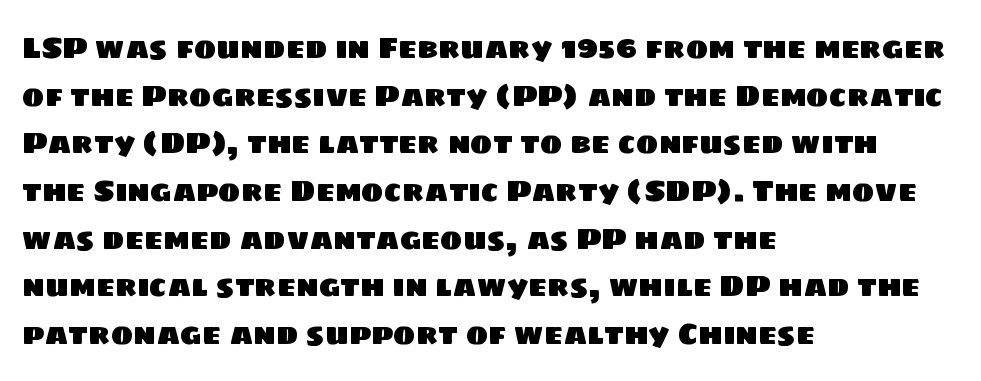
Q: Is the typeface a serif or a sans-serif typeface? A: Sans-serif.
Q: Is the text underlined? A: No.
Q: How is the paragraph aligned? A: Left-aligned.
Q: Is the spacing between letters normal or unusually wide? A: Normal.
Q: Is the spacing between lines tight, normal or loose? A: Normal.
Q: Width (condensed, normal, or wide)? A: Normal.
Q: Stroke contrast? A: Low.
Q: x-height? A: Large.
Q: Monospaced? A: No.
